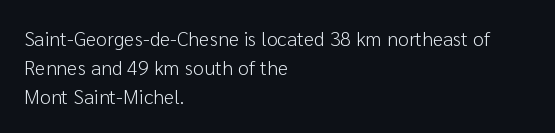
{"italic": "no", "bold": "no", "underline": "no", "align": "left", "line_spacing": "normal", "line_spacing_ratio": 1.44, "letter_spacing": "normal", "letter_spacing_em": 0.0, "glyph_px": 20}
